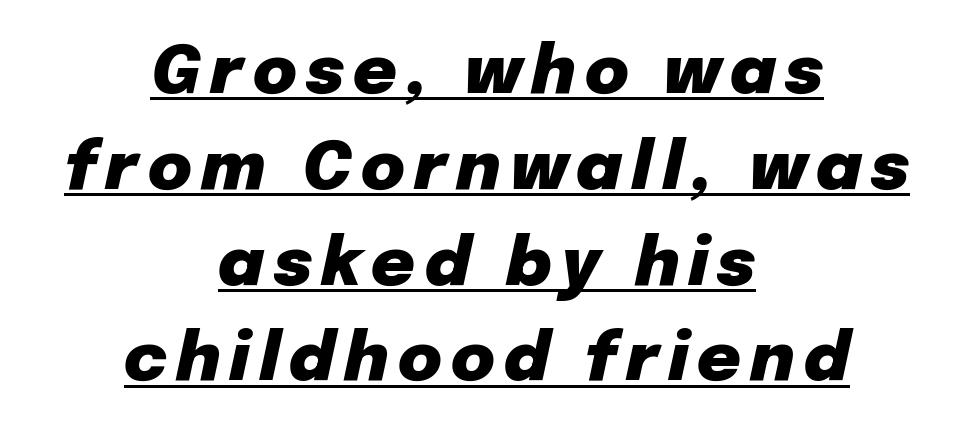
The image shows 67 px heavy type, italic (leaning right); set centered, normal line spacing (1.43x), underlined; low stroke contrast and a medium x-height.
